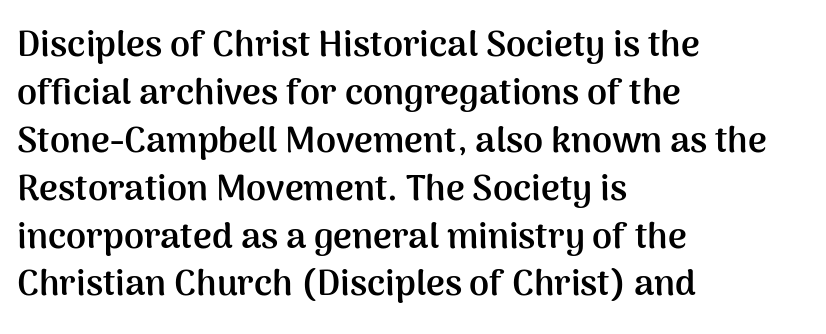
Q: Is the text bold? A: Yes.
Q: Is the text italic (slanted)? A: No, it is upright.
Q: Is the typeface a serif or a sans-serif typeface? A: Sans-serif.
Q: Is the text underlined? A: No.
Q: How is the paragraph aligned? A: Left-aligned.
Q: Is the spacing between letters normal or unusually wide? A: Normal.
Q: Is the spacing between lines tight, normal or loose? A: Normal.
Q: Width (condensed, normal, or wide)? A: Normal.
Q: Stroke contrast? A: Medium.
Q: x-height? A: Medium.
Q: Monospaced? A: No.
